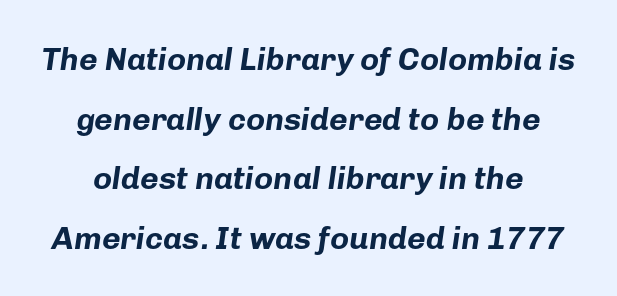
Each word holds together tightly as a unit, with standard inter-letter gaps. The font's italic variant was chosen for this text. As a designer I'd log this as weight 700, bold. You could not count columns in this text — the font is proportionally spaced.
